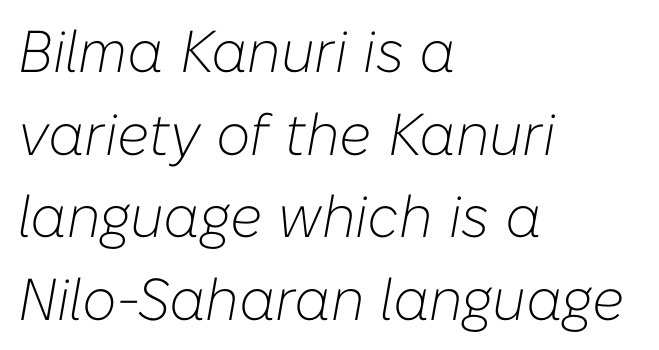
Q: Is the text bold? A: No.
Q: Is the text italic (slanted)? A: Yes, it leans right by about 10 degrees.
Q: Is the text underlined? A: No.
Q: How is the paragraph aligned? A: Left-aligned.
Q: Is the spacing between letters normal or unusually wide? A: Normal.
Q: Is the spacing between lines tight, normal or loose? A: Normal.
Q: Width (condensed, normal, or wide)? A: Normal.
Q: Stroke contrast? A: Low.
Q: x-height? A: Medium.
Q: Monospaced? A: No.
